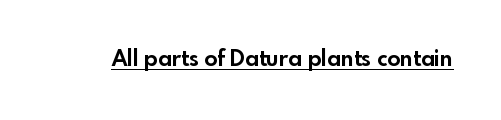
The face used here is rendered with its standard letterfit. These lines were composed using upright roman letters. Strokes here are thick enough to call this a true bold. Is there an underline? Yes — a line sits under the letters.
